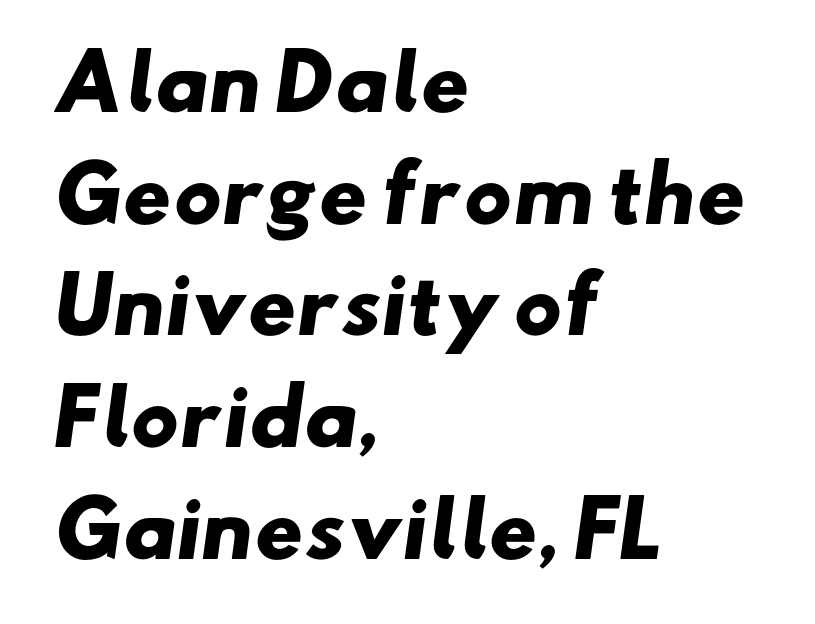
Q: Is the text bold? A: Yes.
Q: Is the typeface a serif or a sans-serif typeface? A: Sans-serif.
Q: Is the text underlined? A: No.
Q: How is the paragraph aligned? A: Left-aligned.
Q: Is the spacing between letters normal or unusually wide? A: Normal.
Q: Is the spacing between lines tight, normal or loose? A: Normal.
Q: Width (condensed, normal, or wide)? A: Wide.
Q: Stroke contrast? A: Low.
Q: x-height? A: Small.
Q: Monospaced? A: No.
